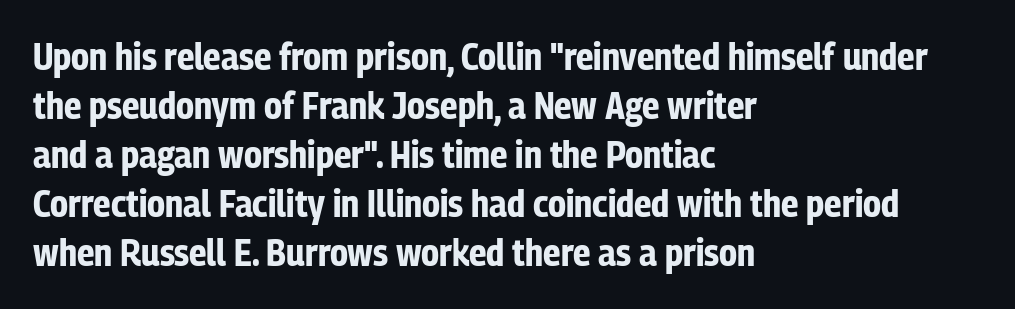
Q: Is the text bold? A: Yes.
Q: Is the text italic (slanted)? A: No, it is upright.
Q: Is the typeface a serif or a sans-serif typeface? A: Sans-serif.
Q: Is the text underlined? A: No.
Q: How is the paragraph aligned? A: Left-aligned.
Q: Is the spacing between letters normal or unusually wide? A: Normal.
Q: Is the spacing between lines tight, normal or loose? A: Normal.
Q: Width (condensed, normal, or wide)? A: Condensed.
Q: Stroke contrast? A: Low.
Q: x-height? A: Medium.
Q: Monospaced? A: No.
